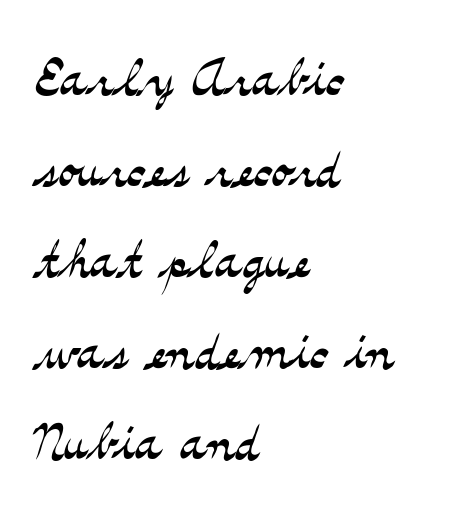
Descenders hang freely into open space. The letters sit at their default tracking, neither squeezed nor spread. Here the designer chose a conventional face with non-uniform glyph widths. Where is the straight margin? On the left. Letterform terminals end in serifs throughout the passage. Evenly set lines give the paragraph a standard silhouette.
